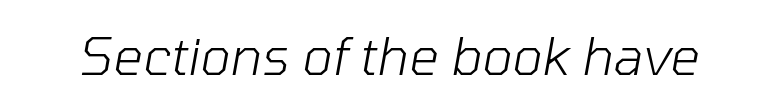
Nothing unusual about the tracking: characters are spaced as the font intends. Spacing verdict: proportional, widths tailored to each character. The foot of each line stays bare and open. Emphasis-style slanted type is in use.
